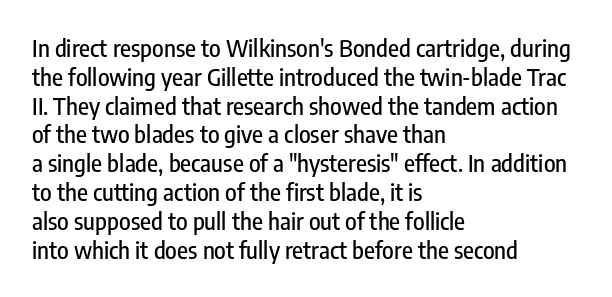
The image shows 24 px text type, upright; set left-aligned, line spacing 1.2x, normal letter spacing, not underlined.
